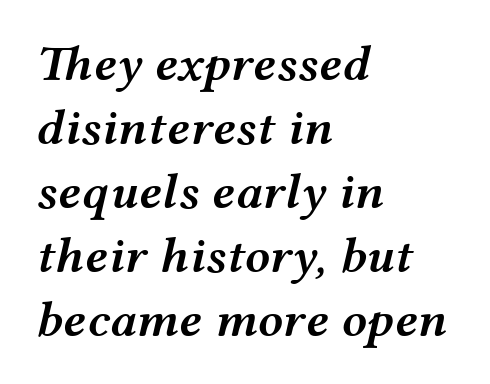
The image shows 50 px semibold, wide type, italic (leaning right); set left-aligned, normal line spacing (1.28x), normal letter spacing, not underlined; medium stroke contrast and a medium x-height.
